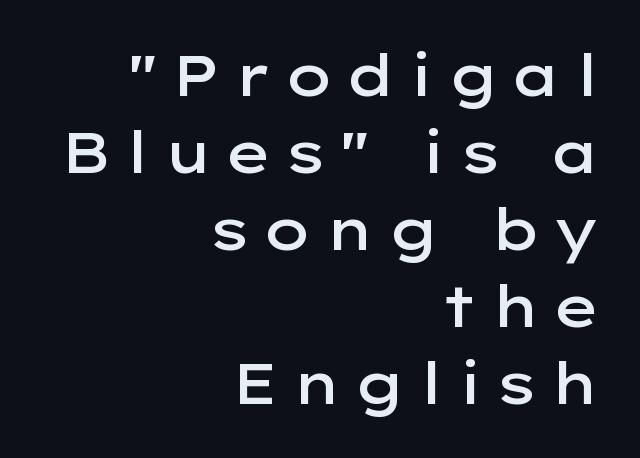
The image shows 57 px semibold, wide sans-serif type, upright; set right-aligned, normal line spacing (1.35x), unusually wide letter spacing (+0.21 em), not underlined; low stroke contrast and a medium x-height.
